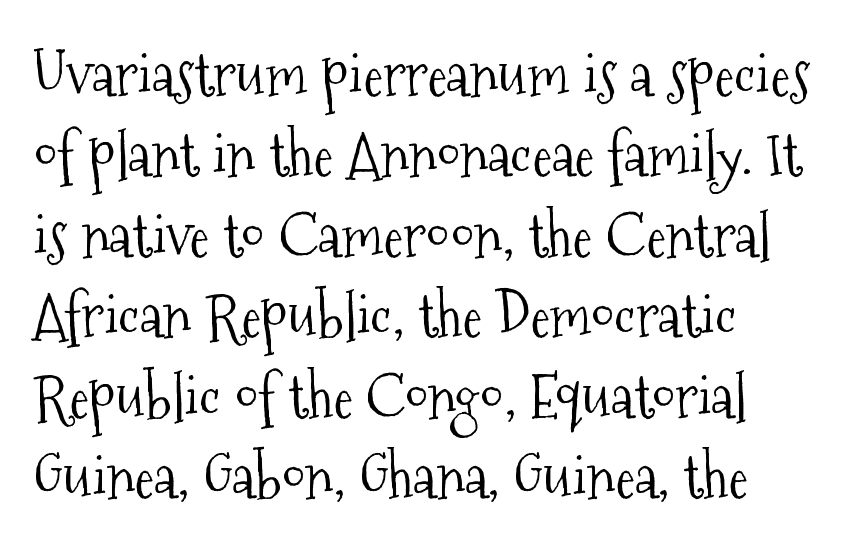
{"serif": "yes", "italic": "no", "bold": "no", "weight": "light", "width": "condensed", "stroke_contrast": "medium", "x_height": "medium", "monospaced": "no", "underline": "no", "align": "left", "line_spacing": "normal", "line_spacing_ratio": 1.34, "letter_spacing": "normal", "letter_spacing_em": 0.0, "glyph_px": 60}
